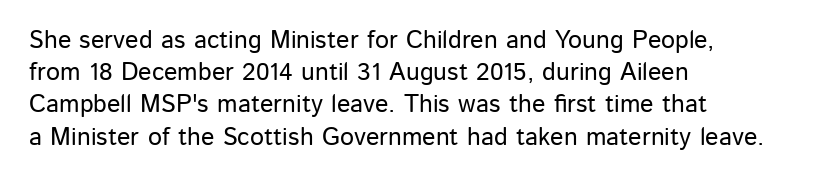
No italicization has been applied; the sample stays upright. This sample uses plain, unmodified letter spacing. Decoration check: the copy has no underline. The typesetter chose a ragged-right arrangement here. Interline gaps are of average width in this sample.
